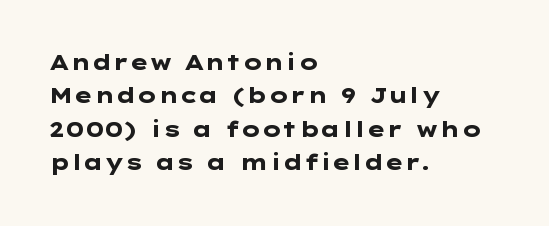
Q: Is the text bold? A: Yes.
Q: Is the text italic (slanted)? A: No, it is upright.
Q: Is the text underlined? A: No.
Q: How is the paragraph aligned? A: Left-aligned.
Q: Is the spacing between letters normal or unusually wide? A: Normal.
Q: Is the spacing between lines tight, normal or loose? A: Normal.
